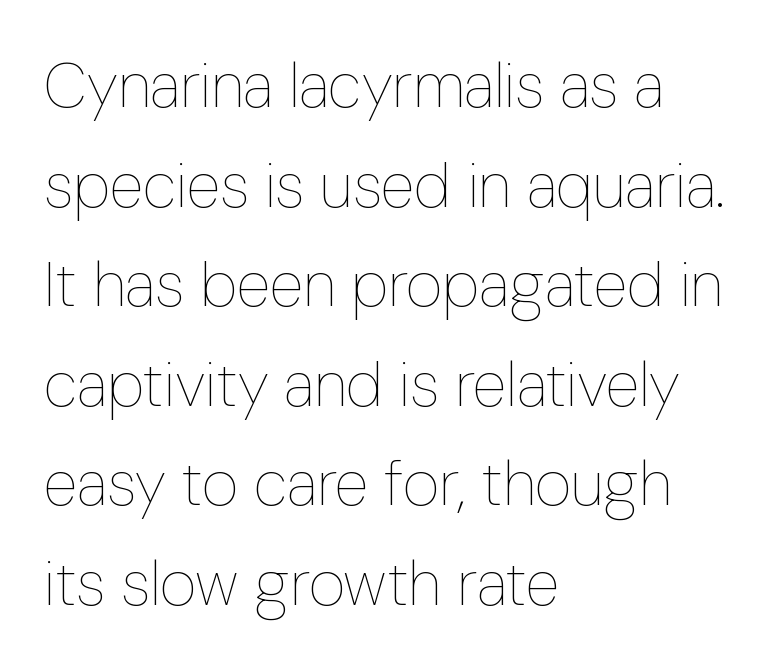
{"italic": "no", "bold": "no", "weight": "thin", "width": "condensed", "stroke_contrast": "low", "x_height": "medium", "monospaced": "no", "underline": "no", "align": "left", "line_spacing": "normal", "line_spacing_ratio": 1.58, "letter_spacing": "normal", "letter_spacing_em": 0.0, "glyph_px": 63}
